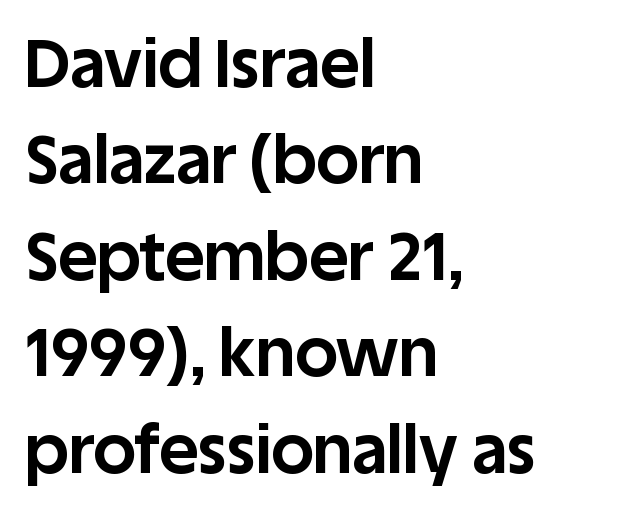
Q: Is the text bold? A: Yes.
Q: Is the text italic (slanted)? A: No, it is upright.
Q: Is the typeface a serif or a sans-serif typeface? A: Sans-serif.
Q: Is the text underlined? A: No.
Q: How is the paragraph aligned? A: Left-aligned.
Q: Is the spacing between letters normal or unusually wide? A: Normal.
Q: Is the spacing between lines tight, normal or loose? A: Normal.
Q: Width (condensed, normal, or wide)? A: Normal.
Q: Stroke contrast? A: Low.
Q: x-height? A: Large.
Q: Monospaced? A: No.
